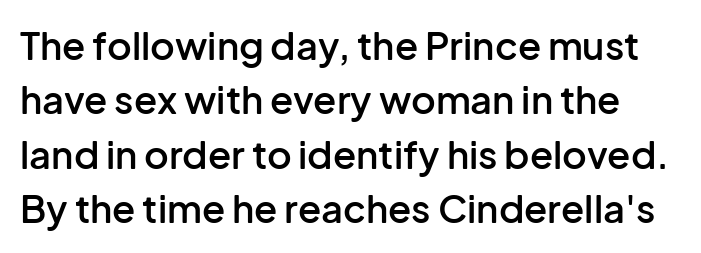
Every stem runs plumb, perpendicular to the baseline. This block has exactly the height ordinary leading produces. Typographically, this falls in the sans-serif category. The letters advance in unequal steps, a hallmark of proportional type. The sample has been set in demibold, a notch under bold. Nobody drew a line under any word here.
